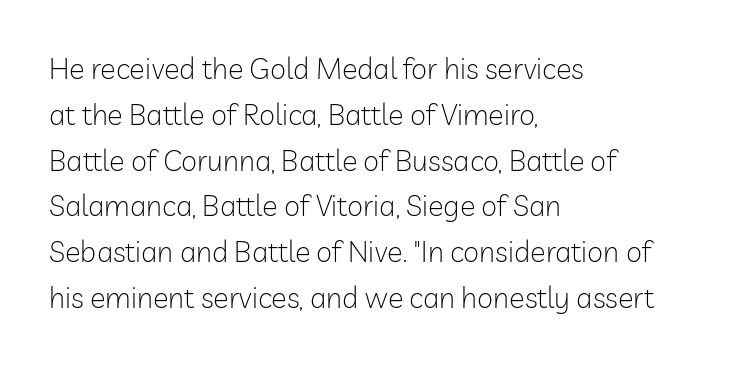
The image shows 29 px light sans-serif type, upright; set left-aligned, normal line spacing (1.58x), normal letter spacing, not underlined; low stroke contrast and a medium x-height.
